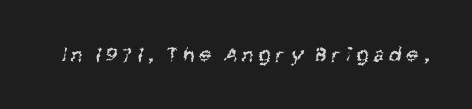
Q: Is the text bold? A: No.
Q: Is the text underlined? A: No.
Q: Is the spacing between letters normal or unusually wide? A: Unusually wide.
